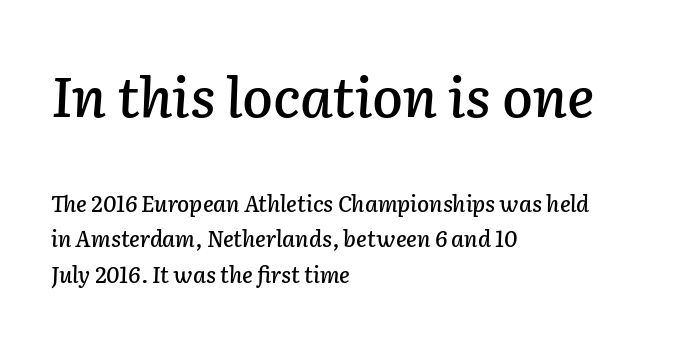
The image shows 56 px text type, italic (leaning right); set left-aligned, normal line spacing (1.61x), normal letter spacing, not underlined; the first (top) block is 2.55x larger; low stroke contrast and a medium x-height.
